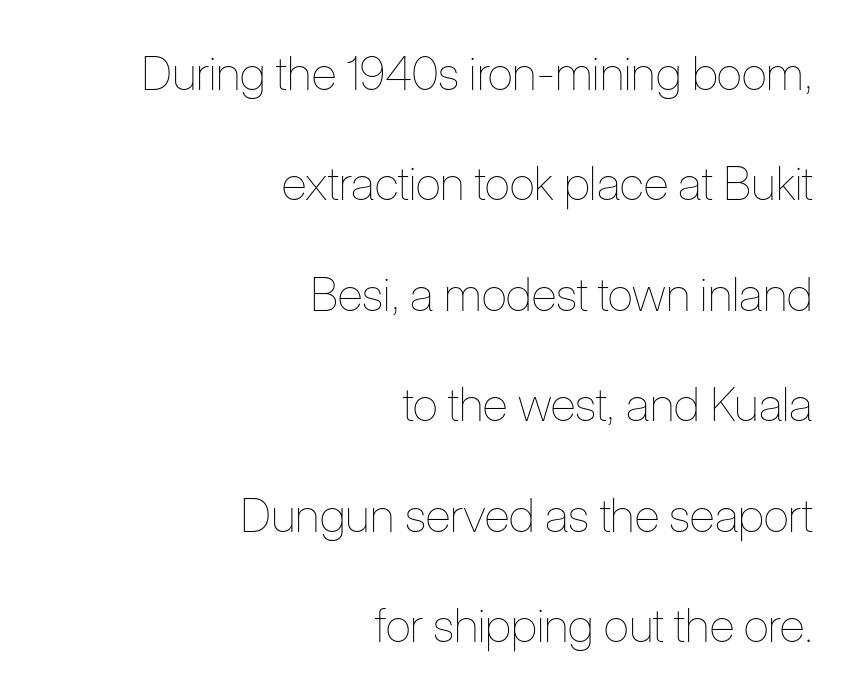
Posture: straight, roman, zero tilt. The face used here is proportionally spaced, like ordinary book or web type. Any mark beneath the type? The region is blank. Compared with a typical body face, this is equally light or lighter still. Horizontal bands of white between lines are thick stripes. Compared with typical body copy, the letter spacing here is the same.
